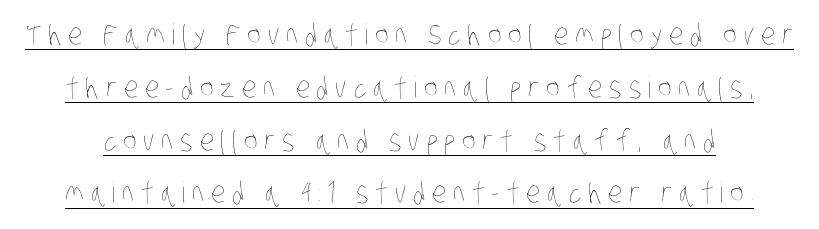
The image shows 29 px thin, condensed type; set line spacing 1.82x, unusually wide letter spacing (+0.23 em), underlined; low stroke contrast and a large x-height.
